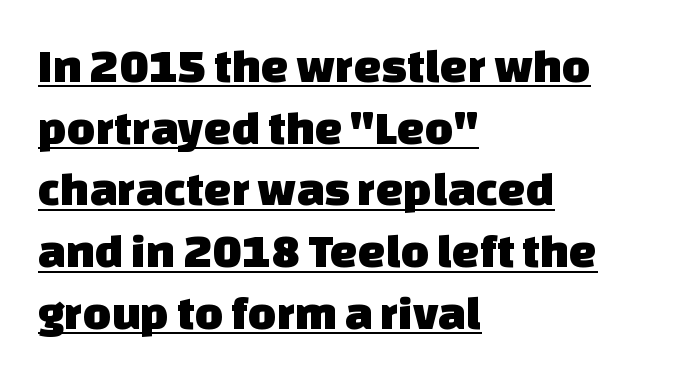
The image shows 49 px sans-serif type; set left-aligned, normal line spacing (1.26x), normal letter spacing, underlined; low stroke contrast and a large x-height.
